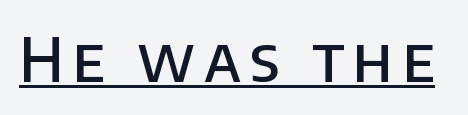
These characters rest on top of a visible drawn line. In terms of posture, this sample is upright. Varying glyph widths throughout — classic text-font behaviour. Serifs: no, the terminals of the letterforms are clean. Heft: intermediate — a semibold.
